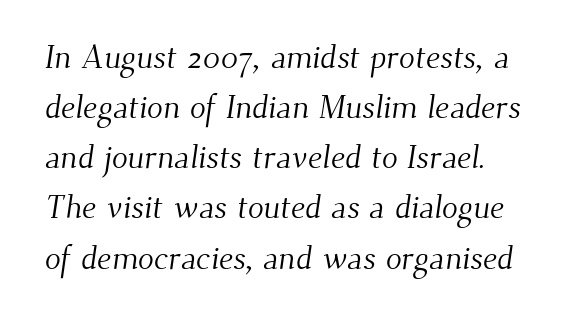
Q: Is the text bold? A: No.
Q: Is the typeface a serif or a sans-serif typeface? A: Serif.
Q: Is the text underlined? A: No.
Q: Is the spacing between letters normal or unusually wide? A: Normal.
Q: Is the spacing between lines tight, normal or loose? A: Normal.
Q: Width (condensed, normal, or wide)? A: Normal.
Q: Stroke contrast? A: Medium.
Q: x-height? A: Small.
Q: Monospaced? A: No.
